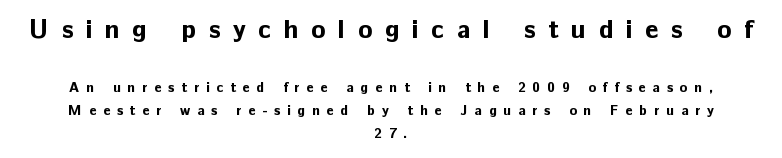
{"italic": "no", "bold": "yes", "underline": "no", "align": "center", "line_spacing": "normal", "line_spacing_ratio": 1.63, "letter_spacing": "wide", "letter_spacing_em": 0.49, "larger_block": "first", "size_ratio": 1.86, "glyph_px": 26}
